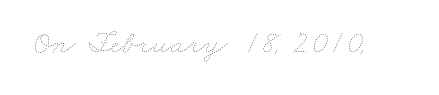
Q: Is the text bold? A: No.
Q: Is the text underlined? A: No.
Q: Is the spacing between letters normal or unusually wide? A: Normal.
Q: Width (condensed, normal, or wide)? A: Wide.
Q: Stroke contrast? A: Low.
Q: x-height? A: Small.
Q: Monospaced? A: No.
